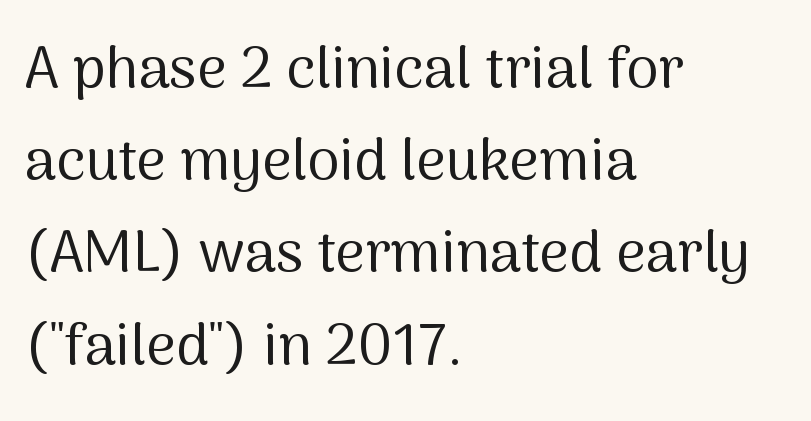
The image shows 58 px regular-weight sans-serif type, upright; set left-aligned, normal line spacing (1.59x), normal letter spacing, not underlined; medium stroke contrast and a medium x-height.
